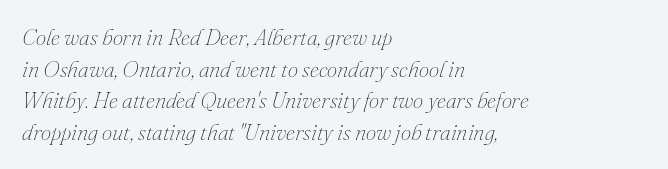
{"italic": "yes", "lean": "right", "slant_degrees": 16, "bold": "no", "underline": "no", "align": "left", "line_spacing": "normal", "line_spacing_ratio": 1.38, "letter_spacing": "normal", "letter_spacing_em": 0.0, "glyph_px": 23}
